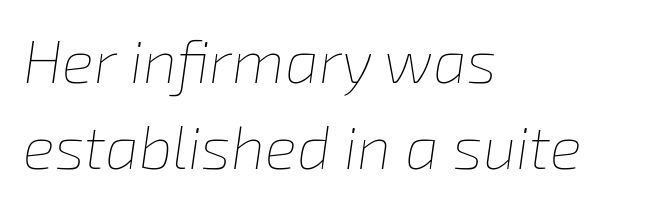
In terms of leading, this rendering sits right in the middle. Is this a fixed-width face? No — the glyphs have proportional, varying widths. The passage is arranged the way most books set body copy — flush left. Has an underline been added? It has not. Stems here are at most as thick as an everyday book face. The font's italic variant was chosen for this text.
